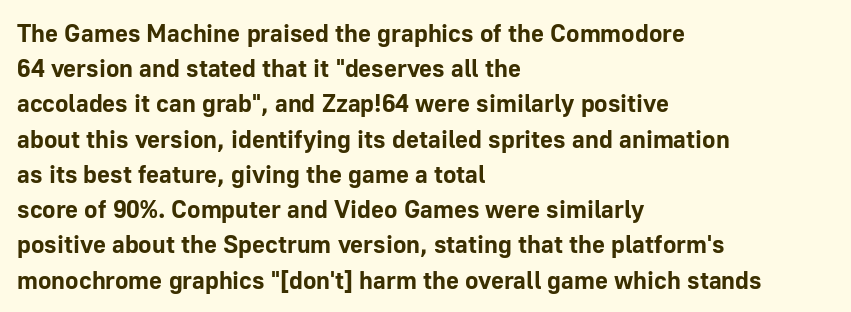
Here the glyphs are tracked normally, forming tight word shapes. Posture: upright roman. Plain, unruled lines of type. Leading matches the norm, producing a regular column.
